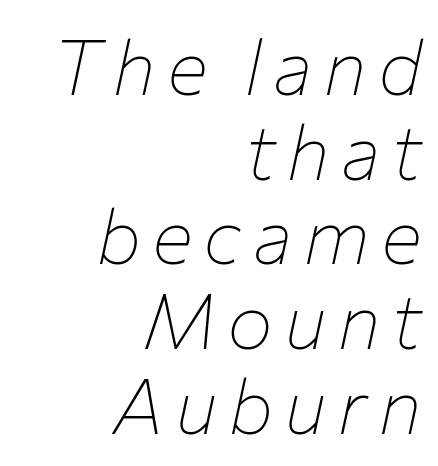
The image shows 77 px thin type, italic (leaning right); set right-aligned, tight line spacing (1.1x), not underlined; low stroke contrast and a medium x-height.
